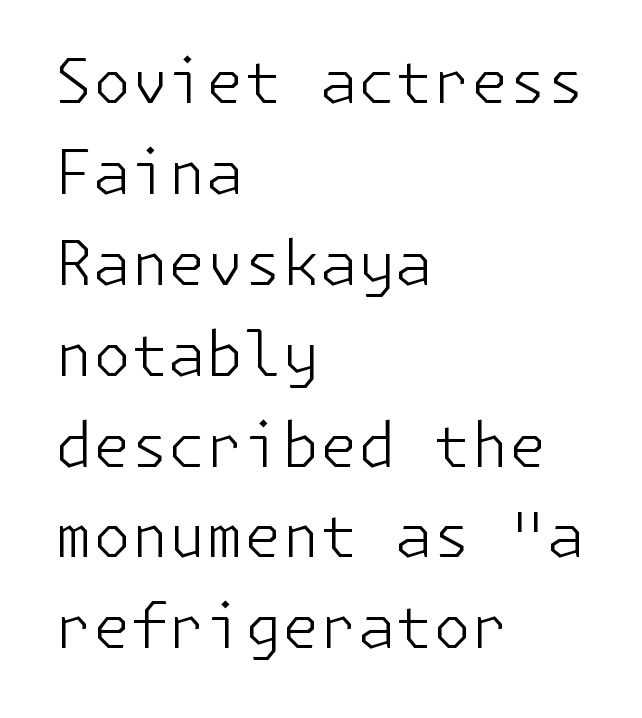
Grotesque or geometric, the face here clearly has no serifs. Heaviness? Minimal to ordinary, like unemphasized prose. A bare baseline throughout the passage. Is there any slant? The stems are plumb. The tracking reads as untouched default to a designer's eye.
